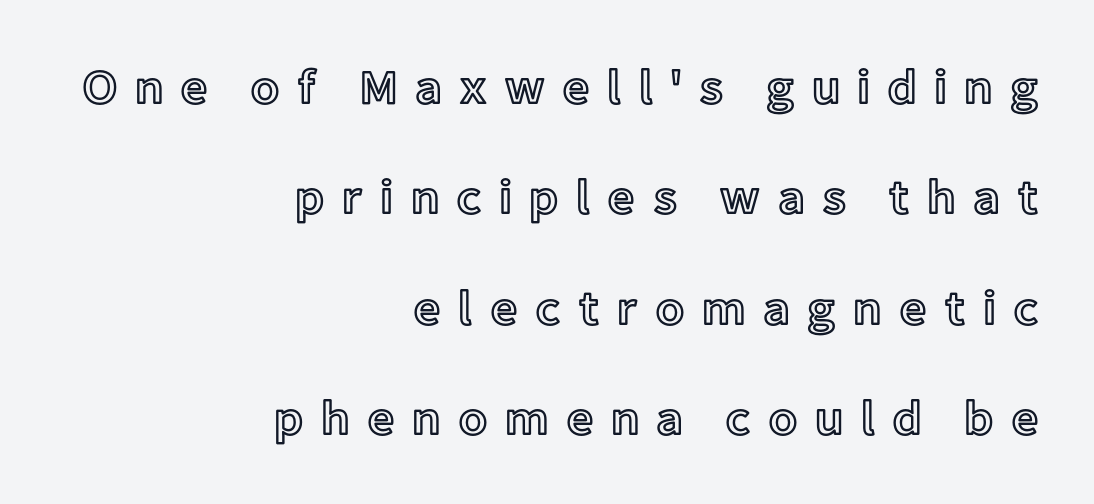
The image shows 48 px text type, upright; set right-aligned, loose line spacing (2.3x), unusually wide letter spacing (+0.35 em), not underlined; a medium x-height.
